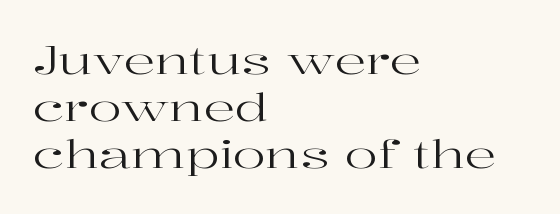
The area under the type is left untouched. Unlike italic type, these characters show no tilt at all. Letters have the restrained weight of plain body copy at most. Standard letterfit; no display-style spreading of the glyphs. Caption: multi-line text, flush left, ragged right. You can tell from the footed stems that serif type was used.
